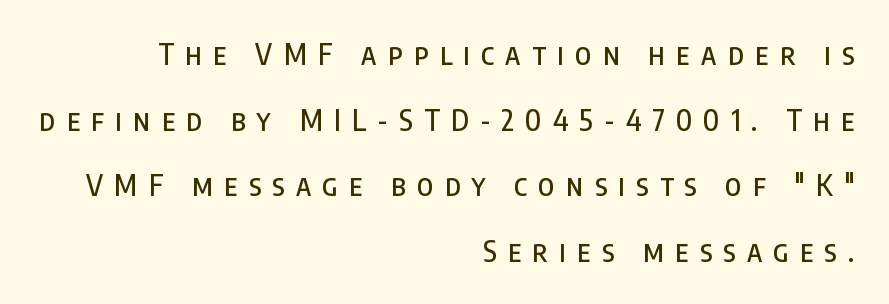
Q: Is the text italic (slanted)? A: No, it is upright.
Q: Is the typeface a serif or a sans-serif typeface? A: Sans-serif.
Q: Is the text underlined? A: No.
Q: How is the paragraph aligned? A: Right-aligned.
Q: Is the spacing between letters normal or unusually wide? A: Unusually wide.
Q: Is the spacing between lines tight, normal or loose? A: Loose.
Q: Width (condensed, normal, or wide)? A: Condensed.
Q: Stroke contrast? A: Low.
Q: x-height? A: Large.
Q: Monospaced? A: No.
